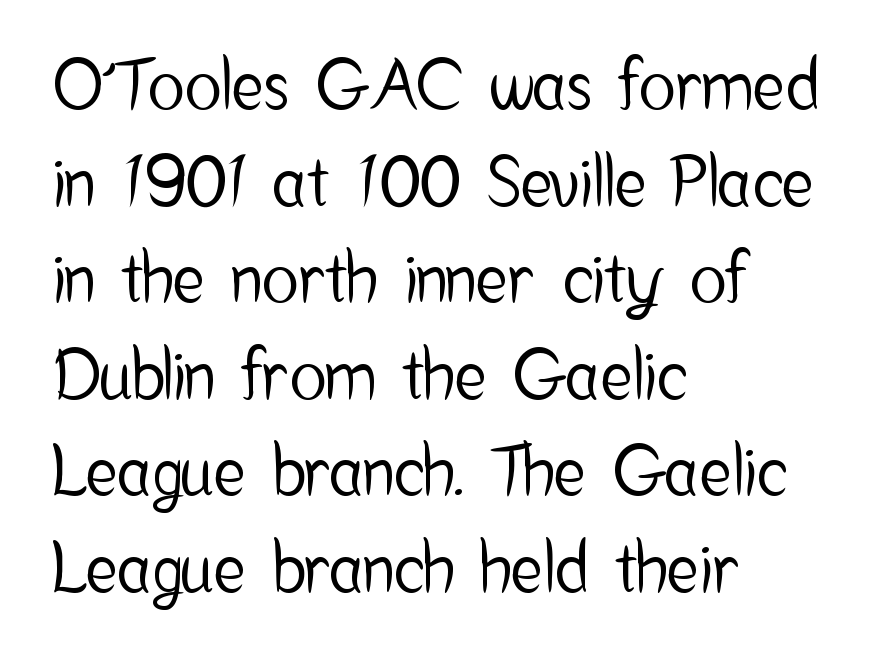
The image shows 68 px condensed sans-serif type, upright; set left-aligned, normal line spacing (1.42x), normal letter spacing, not underlined; low stroke contrast and a medium x-height.
